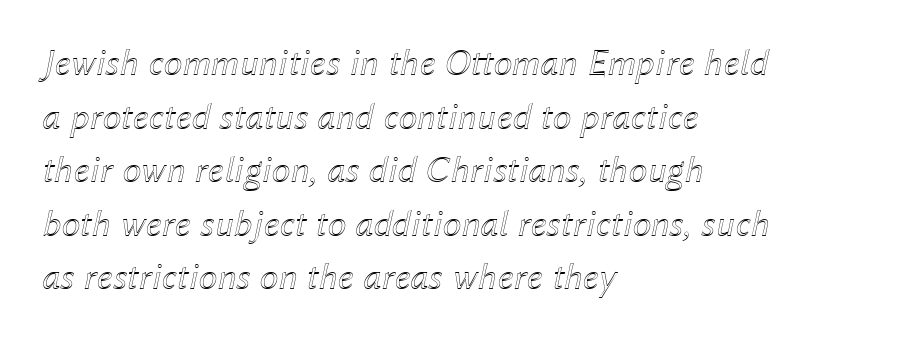
{"italic": "yes", "lean": "right", "slant_degrees": 12, "width": "normal", "x_height": "medium", "monospaced": "no", "underline": "no", "align": "left", "line_spacing": "normal", "line_spacing_ratio": 1.41, "letter_spacing": "normal", "letter_spacing_em": 0.0, "glyph_px": 38}
